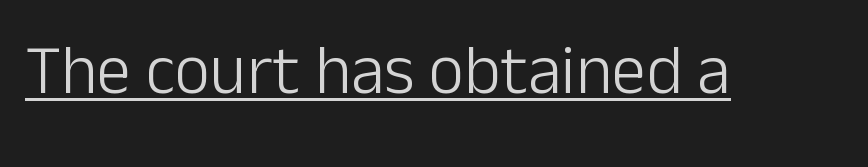
{"serif": "no", "italic": "no", "bold": "no", "weight": "light", "width": "normal", "stroke_contrast": "low", "x_height": "medium", "monospaced": "no", "underline": "yes", "letter_spacing": "normal", "letter_spacing_em": 0.0, "glyph_px": 69}
